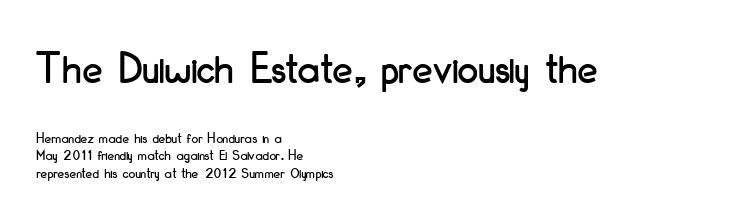
Glyph-to-glyph distance matches everyday printed text. This is the regular roman posture of the typeface. Descenders are the only things crossing below the line. All the whitespace from short lines collects on the right. No feet cap the strokes, marking this as sans-serif type.
